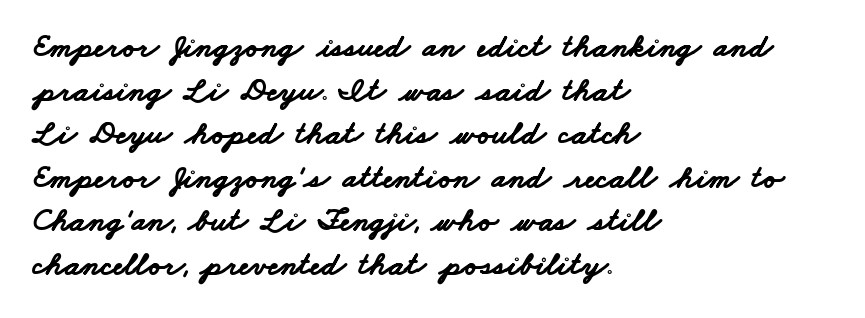
The image shows 33 px bold, wide sans-serif type; set left-aligned, normal line spacing (1.32x), normal letter spacing, not underlined; low stroke contrast and a small x-height.
